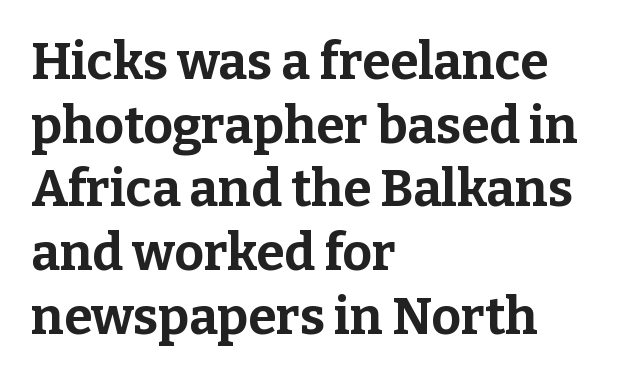
A clean baseline with only descenders dipping below it. This sample uses a serif face. On the weight axis this lands at bold, roughly 700. Line spacing here is normal.
